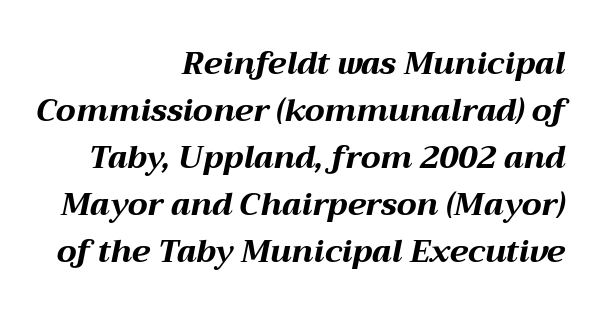
The image shows 31 px bold, wide type, italic (leaning right); set right-aligned, normal line spacing (1.52x), normal letter spacing, not underlined; medium stroke contrast and a medium x-height.
